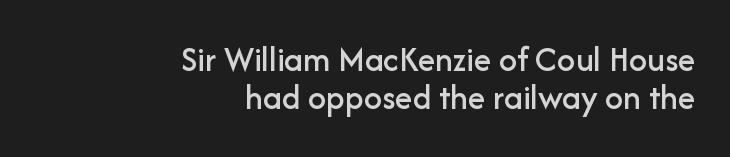
Looks like regular typesetting: each glyph gets only the width it needs. The type family on display is of the sans-serif kind. No italicization has been applied; the sample stays upright. Any mark beneath the type? The region is blank. Is the letter spacing exaggerated? No — it looks like the ordinary default. Does the copy run flush right? Yes — the right margin is perfectly even.
